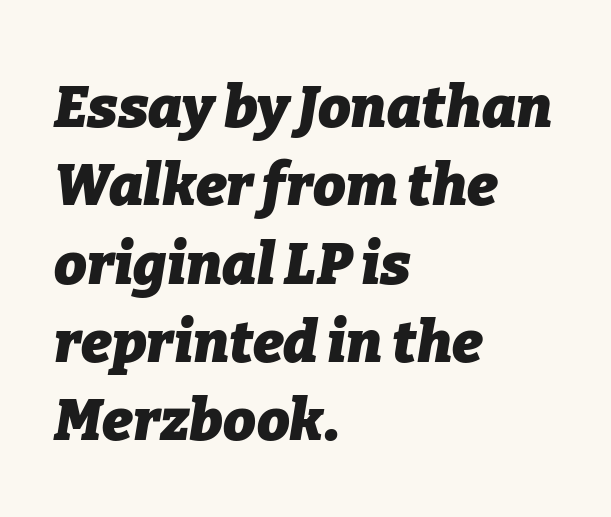
A student would call this left alignment; a typographer would say flush left, rag right. Does the leading feel generous? No, just average. Clear beneath every line of the passage. Nothing unusual about the tracking: characters are spaced as the font intends.
